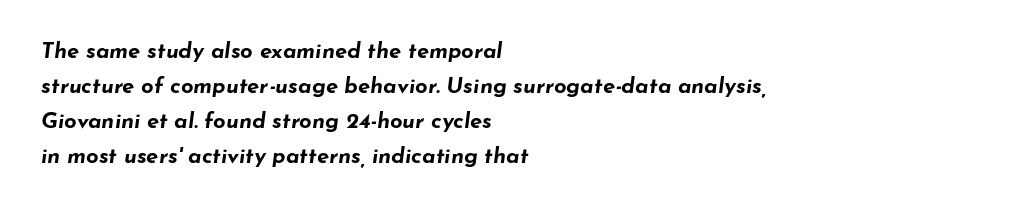
Q: Is the text bold? A: Yes.
Q: Is the text italic (slanted)? A: Yes, it leans right by about 7 degrees.
Q: Is the text underlined? A: No.
Q: How is the paragraph aligned? A: Left-aligned.
Q: Is the spacing between letters normal or unusually wide? A: Normal.
Q: Is the spacing between lines tight, normal or loose? A: Normal.
